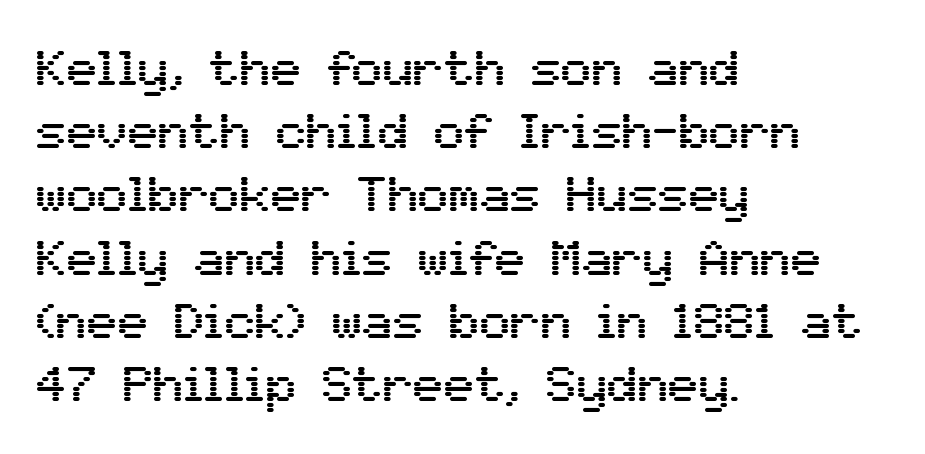
The image shows 51 px sans-serif type, upright; set left-aligned, line spacing 1.24x, normal letter spacing, not underlined; medium stroke contrast and a medium x-height.
